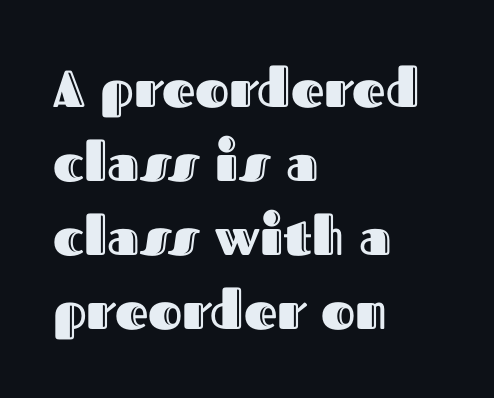
Q: Is the text italic (slanted)? A: No, it is upright.
Q: Is the text underlined? A: No.
Q: How is the paragraph aligned? A: Left-aligned.
Q: Is the spacing between letters normal or unusually wide? A: Normal.
Q: Is the spacing between lines tight, normal or loose? A: Normal.
Q: Width (condensed, normal, or wide)? A: Normal.
Q: x-height? A: Medium.
Q: Monospaced? A: No.
